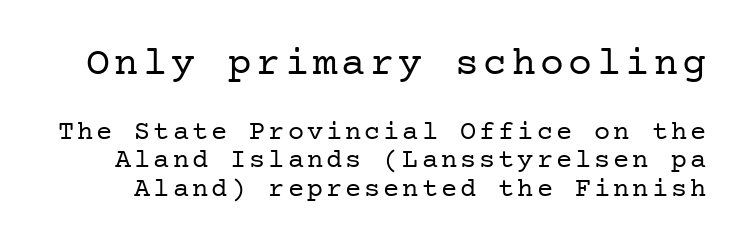
The image shows 40 px regular-weight serif type, upright; set tight line spacing (1.05x), not underlined; the first (top) block is 1.48x larger; low stroke contrast and a medium x-height.
